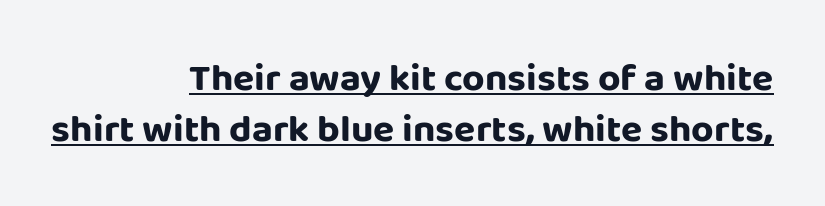
The image shows 39 px sans-serif type, upright; set right-aligned, normal line spacing (1.32x), normal letter spacing, underlined; low stroke contrast and a large x-height.
